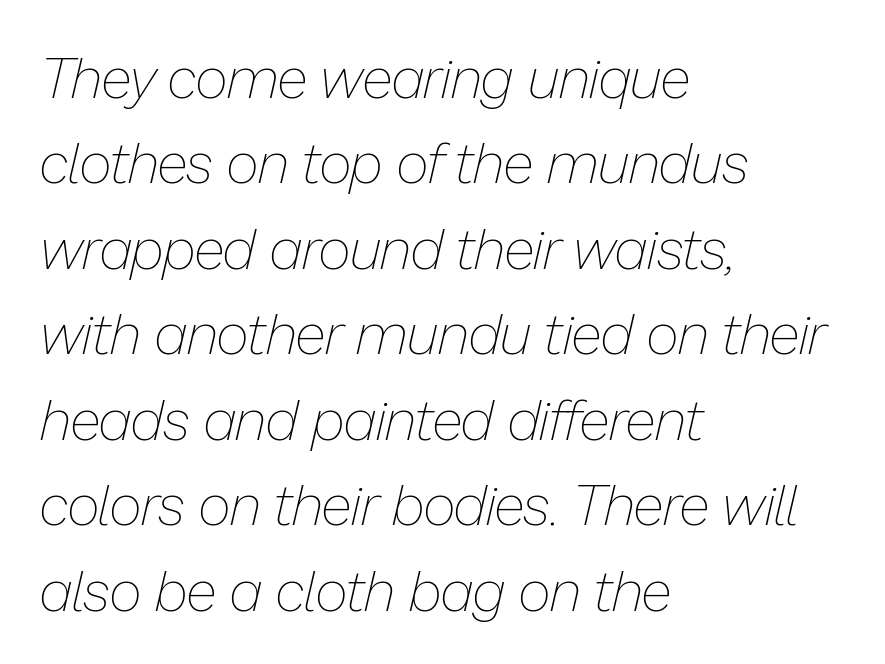
Whoever set this chose a conventional vertical rhythm. An italicized treatment has been applied to the whole sample. Do the characters align in a grid? No, the font is proportional. The passage is arranged the way most books set body copy — flush left. The passage shown has conventional tracking throughout. Nobody drew a line under any word here.
